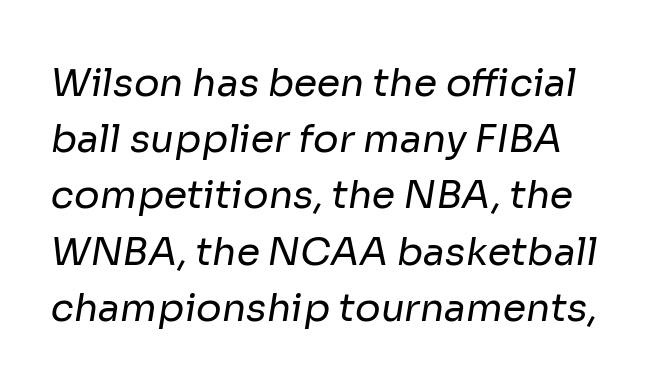
The image shows 38 px regular-weight sans-serif type; set normal line spacing (1.48x), normal letter spacing, not underlined; low stroke contrast and a medium x-height.
